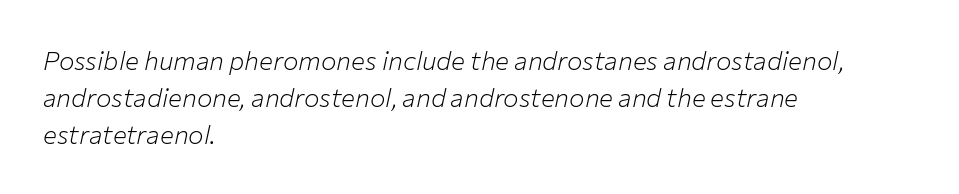
Stems and bowls with no extra thickness — not bold. Check the space under the baseline: it is left empty. Characters are canted at an angle relative to the baseline's perpendicular. Students, observe: this is what conventionally led text looks like. The rendering keeps characters at their native spacing. The passage is arranged the way most books set body copy — flush left.
